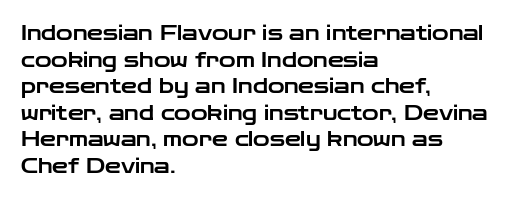
Q: Is the text italic (slanted)? A: No, it is upright.
Q: Is the text underlined? A: No.
Q: How is the paragraph aligned? A: Left-aligned.
Q: Is the spacing between letters normal or unusually wide? A: Normal.
Q: Is the spacing between lines tight, normal or loose? A: Normal.
